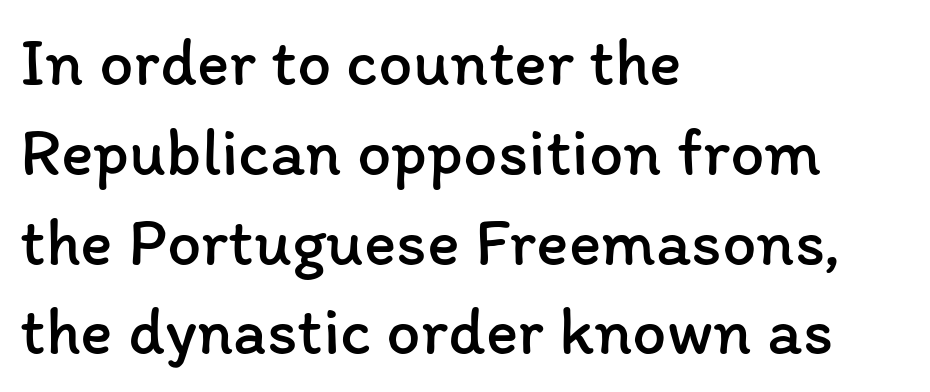
{"italic": "no", "bold": "no", "weight": "regular", "width": "normal", "stroke_contrast": "low", "x_height": "medium", "monospaced": "no", "underline": "no", "align": "left", "line_spacing": "normal", "line_spacing_ratio": 1.32, "letter_spacing": "normal", "letter_spacing_em": 0.0, "glyph_px": 68}
